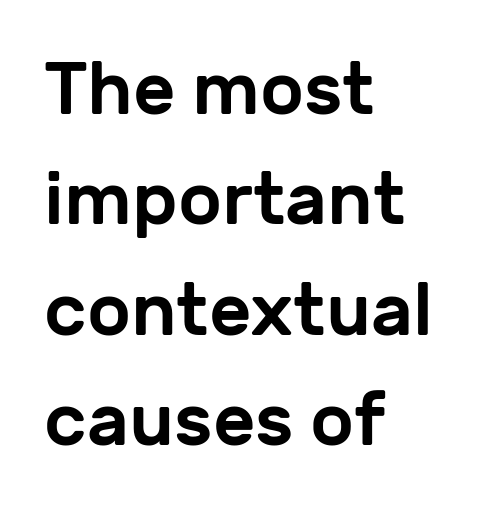
The image shows 74 px sans-serif type, upright; set left-aligned, normal line spacing (1.49x), normal letter spacing, not underlined; low stroke contrast and a medium x-height.
